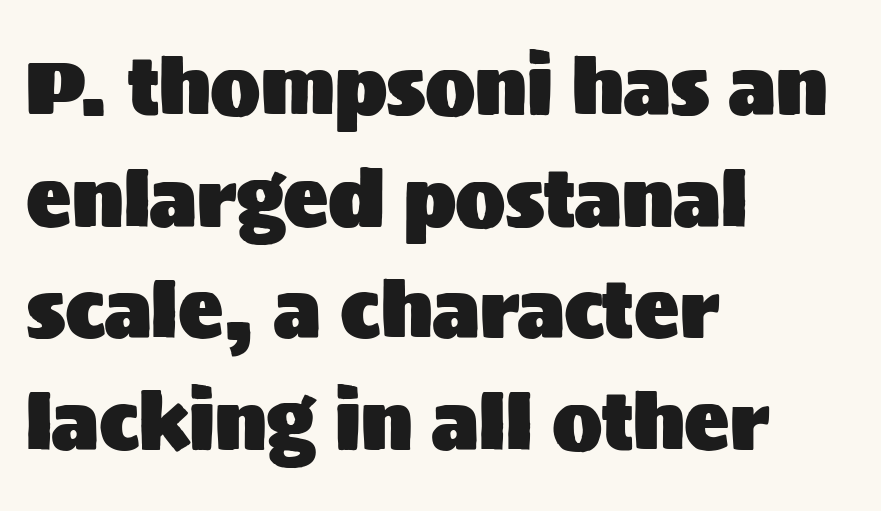
{"serif": "no", "italic": "no", "width": "normal", "stroke_contrast": "medium", "x_height": "large", "monospaced": "no", "underline": "no", "align": "left", "line_spacing": "normal", "line_spacing_ratio": 1.49, "letter_spacing": "normal", "letter_spacing_em": 0.0, "glyph_px": 75}
